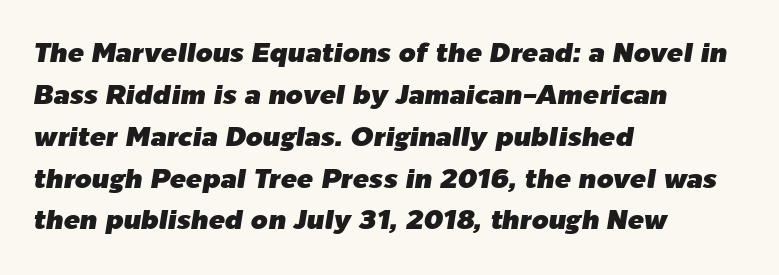
Q: Is the text italic (slanted)? A: Yes, it leans right by about 9 degrees.
Q: Is the text underlined? A: No.
Q: How is the paragraph aligned? A: Left-aligned.
Q: Is the spacing between letters normal or unusually wide? A: Normal.
Q: Is the spacing between lines tight, normal or loose? A: Normal.
